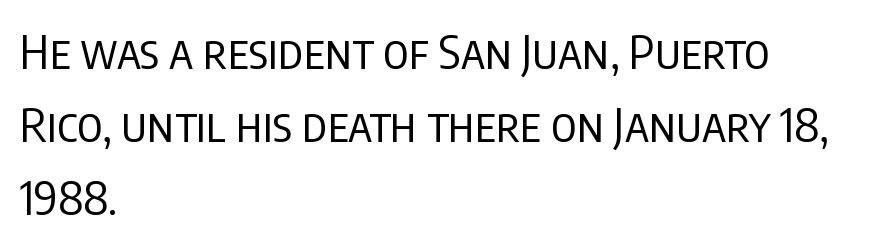
Q: Is the text bold? A: No.
Q: Is the text italic (slanted)? A: No, it is upright.
Q: Is the typeface a serif or a sans-serif typeface? A: Sans-serif.
Q: Is the text underlined? A: No.
Q: How is the paragraph aligned? A: Left-aligned.
Q: Is the spacing between letters normal or unusually wide? A: Normal.
Q: Is the spacing between lines tight, normal or loose? A: Normal.
Q: Width (condensed, normal, or wide)? A: Condensed.
Q: Stroke contrast? A: Low.
Q: x-height? A: Large.
Q: Monospaced? A: No.
